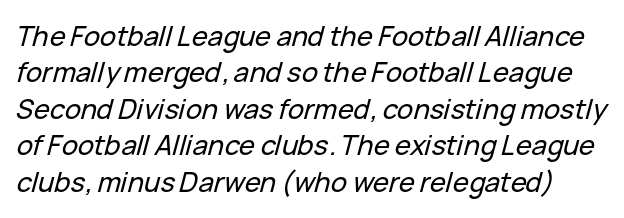
{"italic": "yes", "lean": "right", "slant_degrees": 15, "underline": "no", "line_spacing": "normal", "line_spacing_ratio": 1.35, "letter_spacing": "normal", "letter_spacing_em": 0.0, "glyph_px": 27}
